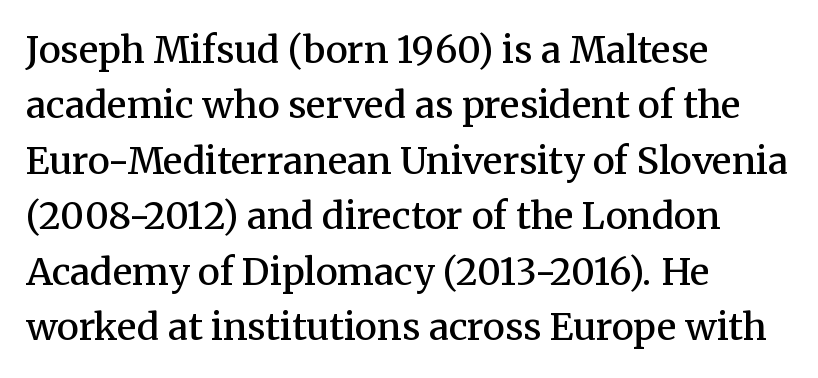
Q: Is the text bold? A: Semi-bold.
Q: Is the text italic (slanted)? A: No, it is upright.
Q: Is the typeface a serif or a sans-serif typeface? A: Serif.
Q: Is the text underlined? A: No.
Q: How is the paragraph aligned? A: Left-aligned.
Q: Is the spacing between letters normal or unusually wide? A: Normal.
Q: Is the spacing between lines tight, normal or loose? A: Normal.
Q: Width (condensed, normal, or wide)? A: Normal.
Q: Stroke contrast? A: Medium.
Q: x-height? A: Medium.
Q: Monospaced? A: No.
